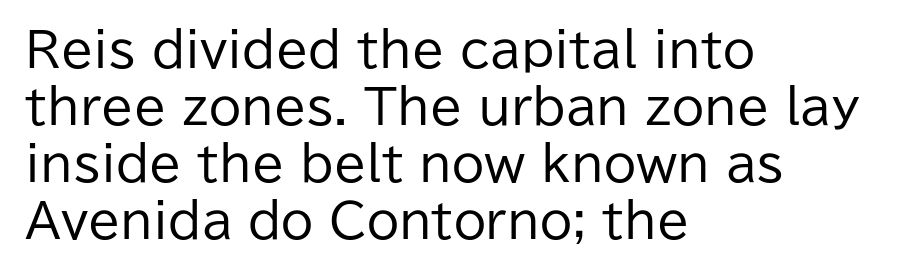
The image shows 47 px regular-weight sans-serif type, upright; set left-aligned, line spacing 1.21x, normal letter spacing, not underlined; low stroke contrast and a medium x-height.
